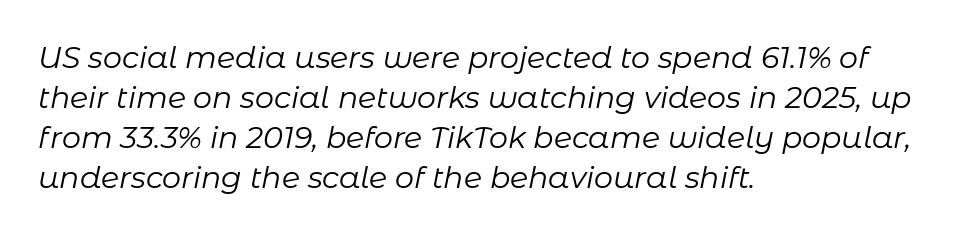
It's the slanting kind of type. Each row of text sits above clean, open space. Spacing verdict: proportional, widths tailored to each character. Horizontally, the lines are justified to the leading edge only.
